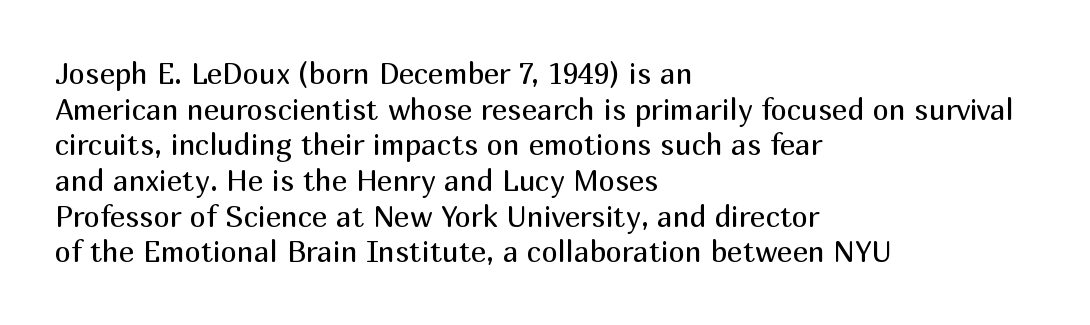
{"serif": "no", "italic": "no", "bold": "no", "weight": "regular", "width": "normal", "stroke_contrast": "medium", "x_height": "medium", "monospaced": "no", "underline": "no", "align": "left", "line_spacing_ratio": 1.23, "letter_spacing": "normal", "letter_spacing_em": 0.0, "glyph_px": 29}
